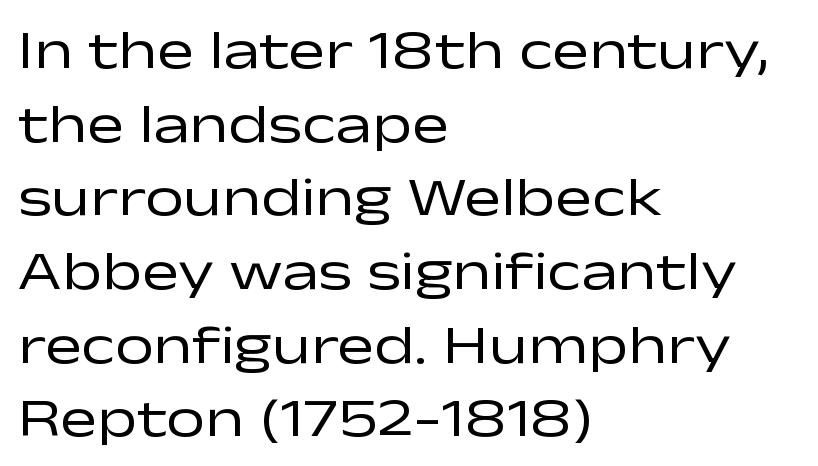
The image shows 55 px regular-weight, wide sans-serif type, upright; set left-aligned, normal line spacing (1.34x), normal letter spacing, not underlined; low stroke contrast and a medium x-height.
